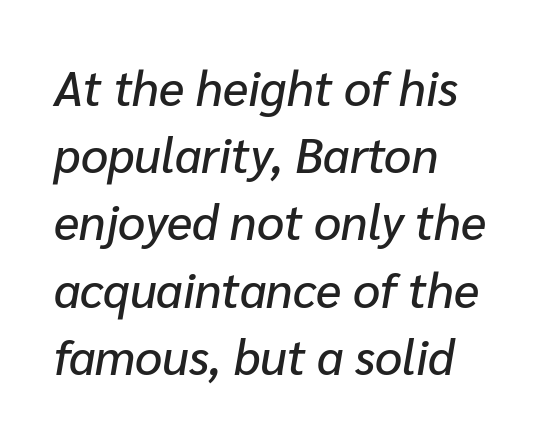
Q: Is the text italic (slanted)? A: Yes, it leans right by about 10 degrees.
Q: Is the text underlined? A: No.
Q: How is the paragraph aligned? A: Left-aligned.
Q: Is the spacing between letters normal or unusually wide? A: Normal.
Q: Is the spacing between lines tight, normal or loose? A: Normal.
Q: Width (condensed, normal, or wide)? A: Normal.
Q: Stroke contrast? A: Low.
Q: x-height? A: Medium.
Q: Monospaced? A: No.
